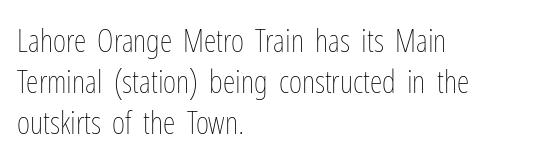
Q: Is the text bold? A: No.
Q: Is the text italic (slanted)? A: No, it is upright.
Q: Is the text underlined? A: No.
Q: How is the paragraph aligned? A: Left-aligned.
Q: Is the spacing between letters normal or unusually wide? A: Normal.
Q: Is the spacing between lines tight, normal or loose? A: Normal.
Q: Width (condensed, normal, or wide)? A: Condensed.
Q: Stroke contrast? A: Low.
Q: x-height? A: Medium.
Q: Monospaced? A: No.
